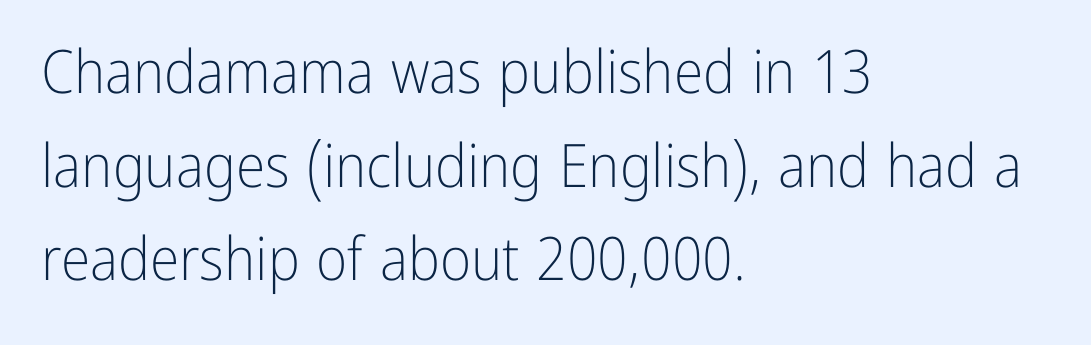
{"serif": "no", "italic": "no", "bold": "no", "weight": "light", "width": "condensed", "stroke_contrast": "low", "x_height": "medium", "monospaced": "no", "underline": "no", "align": "left", "line_spacing": "normal", "line_spacing_ratio": 1.56, "letter_spacing": "normal", "letter_spacing_em": 0.0, "glyph_px": 60}
